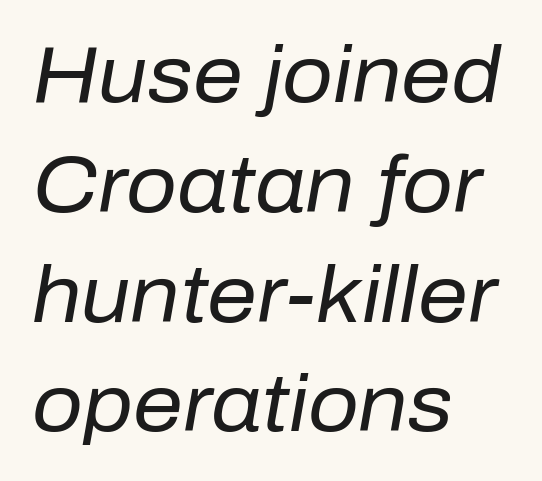
{"italic": "yes", "lean": "right", "slant_degrees": 10, "bold": "no", "weight": "regular", "width": "normal", "stroke_contrast": "low", "x_height": "medium", "monospaced": "no", "underline": "no", "align": "left", "line_spacing": "normal", "line_spacing_ratio": 1.39, "letter_spacing": "normal", "letter_spacing_em": 0.0, "glyph_px": 79}
